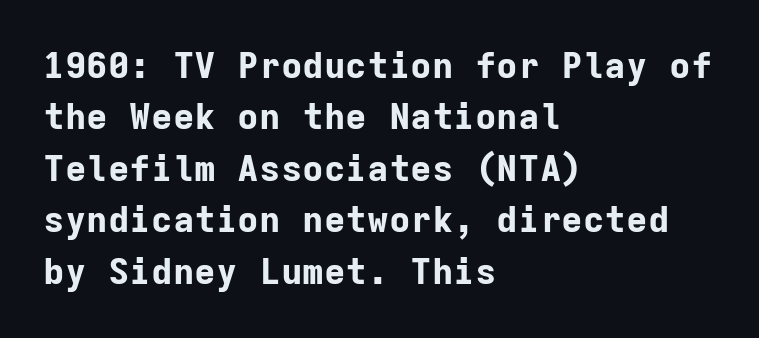
Q: Is the text bold? A: Yes.
Q: Is the text italic (slanted)? A: No, it is upright.
Q: Is the typeface a serif or a sans-serif typeface? A: Sans-serif.
Q: Is the text underlined? A: No.
Q: How is the paragraph aligned? A: Left-aligned.
Q: Is the spacing between letters normal or unusually wide? A: Normal.
Q: Is the spacing between lines tight, normal or loose? A: Normal.
Q: Width (condensed, normal, or wide)? A: Normal.
Q: Stroke contrast? A: Low.
Q: x-height? A: Medium.
Q: Monospaced? A: Yes.
